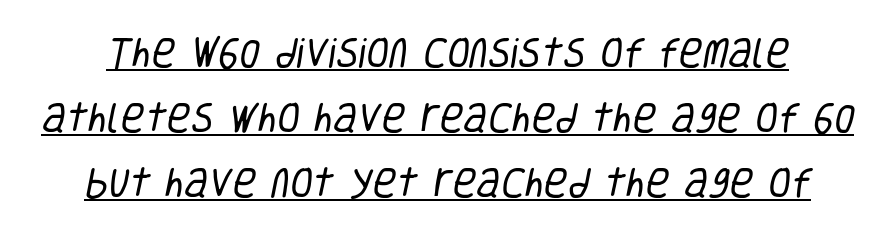
{"serif": "no", "bold": "no", "weight": "regular", "width": "condensed", "stroke_contrast": "low", "x_height": "large", "monospaced": "no", "underline": "yes", "line_spacing": "loose", "line_spacing_ratio": 1.97, "letter_spacing": "normal", "letter_spacing_em": 0.0, "glyph_px": 33}
